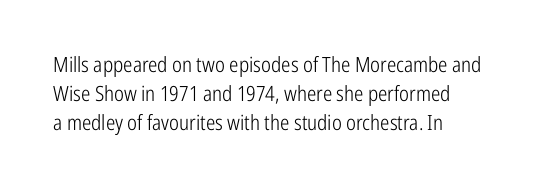
{"italic": "no", "bold": "no", "underline": "no", "align": "left", "line_spacing": "normal", "line_spacing_ratio": 1.39, "letter_spacing": "normal", "letter_spacing_em": 0.0, "glyph_px": 21}
